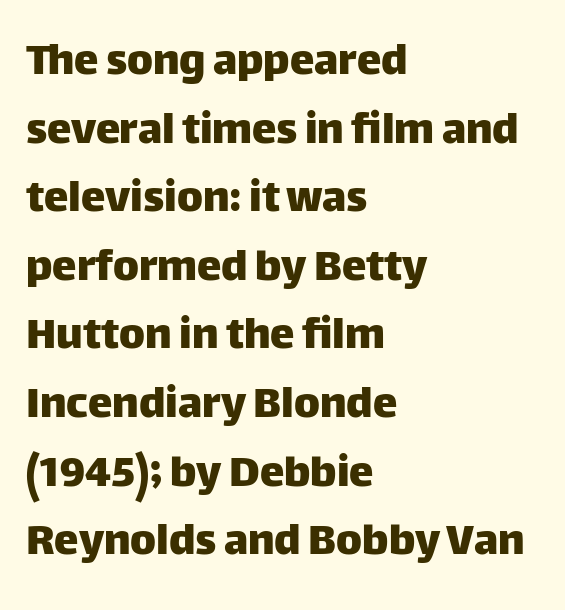
The image shows 49 px sans-serif type, upright; set left-aligned, normal line spacing (1.4x), normal letter spacing, not underlined; low stroke contrast and a large x-height.
